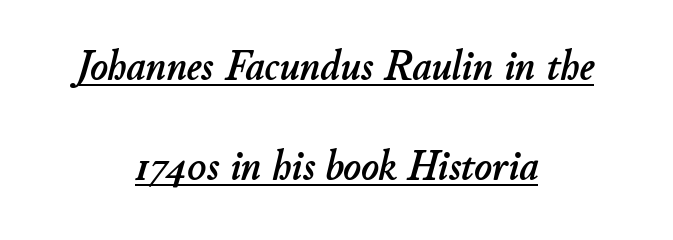
The image shows 42 px text type, italic (leaning right); set centered, loose line spacing (2.39x), normal letter spacing, underlined; low stroke contrast and a small x-height.
